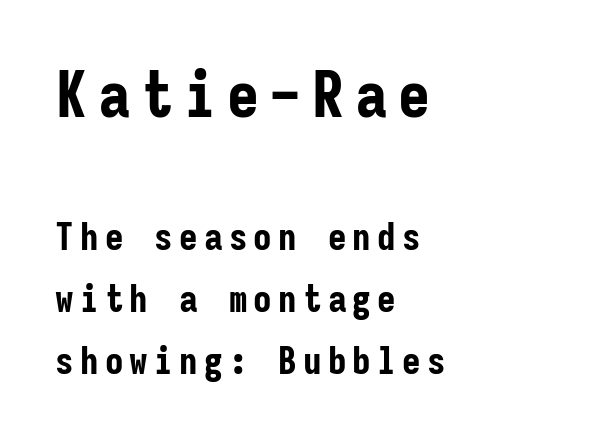
Q: Is the text bold? A: Yes.
Q: Is the text italic (slanted)? A: No, it is upright.
Q: Is the typeface a serif or a sans-serif typeface? A: Sans-serif.
Q: Is the text underlined? A: No.
Q: How is the paragraph aligned? A: Left-aligned.
Q: Is the spacing between lines tight, normal or loose? A: Normal.
Q: Which block of text is set in a larger size, the first (top) or the second (bottom)? A: The first (top) one.
Q: Width (condensed, normal, or wide)? A: Condensed.
Q: Stroke contrast? A: Low.
Q: x-height? A: Medium.
Q: Monospaced? A: Yes.
